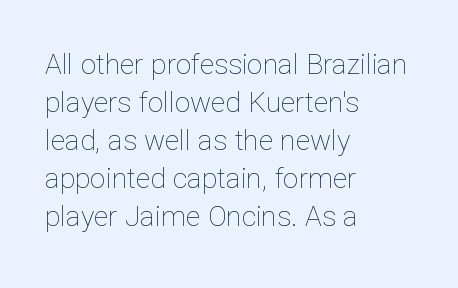
The image shows 28 px thin type, upright; set left-aligned, normal line spacing (1.36x), normal letter spacing, not underlined; low stroke contrast and a medium x-height.
